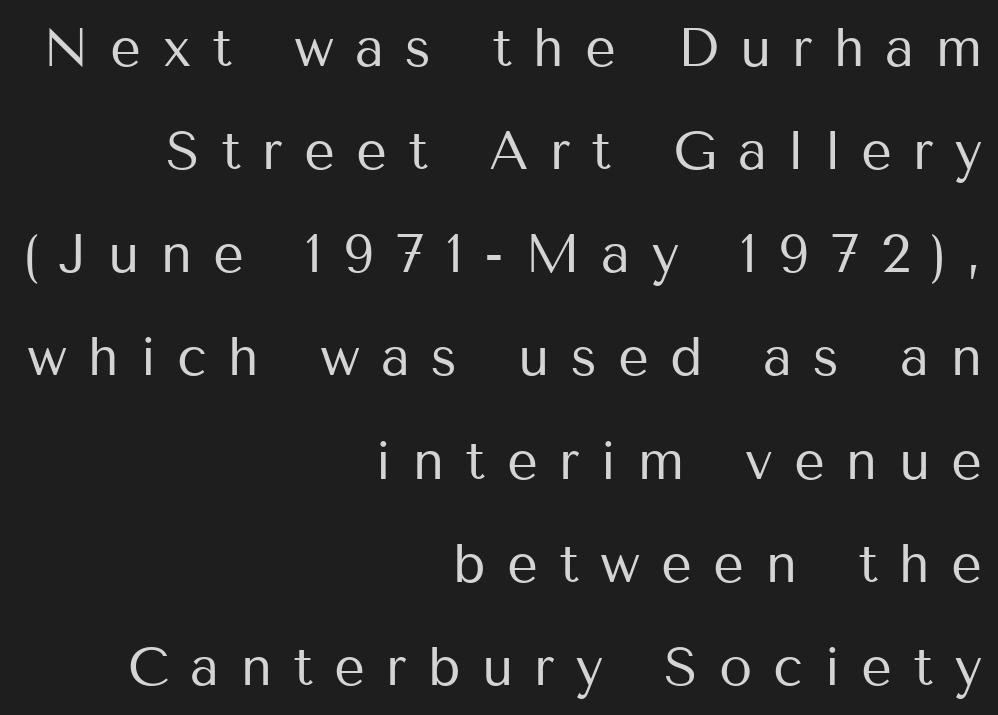
The image shows 54 px regular-weight sans-serif type, upright; set right-aligned, loose line spacing (1.91x), unusually wide letter spacing (+0.39 em), not underlined; medium stroke contrast and a medium x-height.
